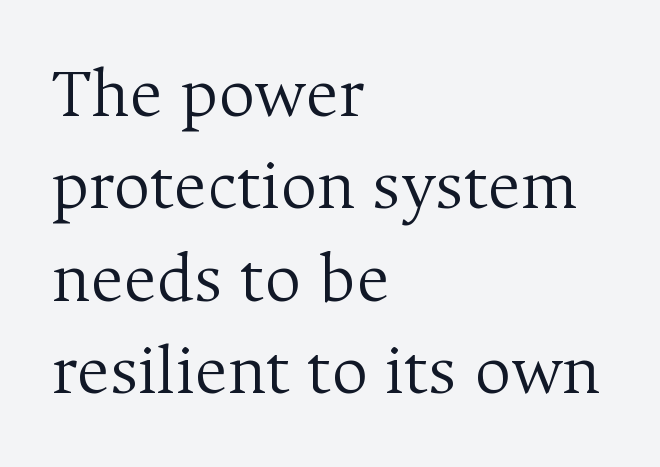
Ascenders rise straight up at ninety degrees. Spacing verdict: proportional, widths tailored to each character. The text block is weighted toward the left margin, trailing off unevenly rightward. Descenders are the only things crossing below the line. No extra ink here — the face is not bold. You can tell from the footed stems that serif type was used.
